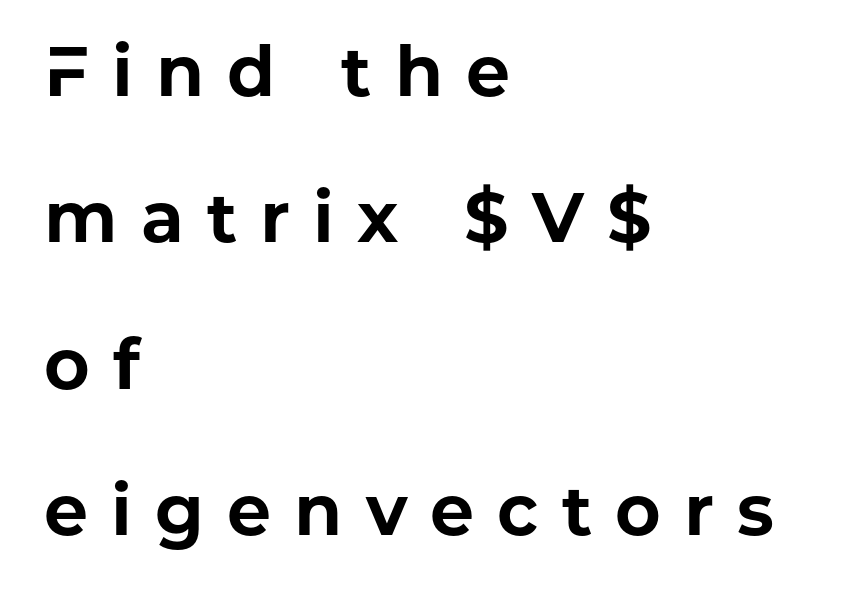
The designer went with a sans here, leaving each stem footless. Caption: multi-line text, flush left, ragged right. You could not count columns in this text — the font is proportionally spaced. These lines carry a lot of weight — the face is fully bold.
